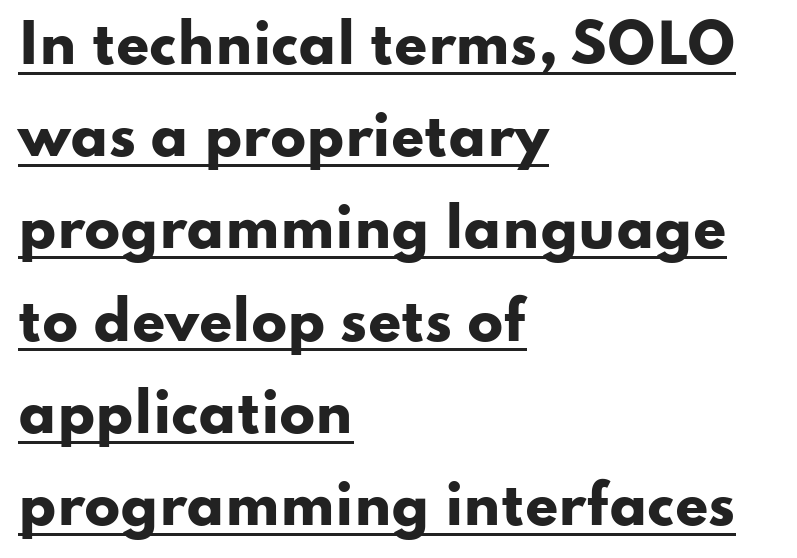
{"serif": "no", "italic": "no", "bold": "yes", "weight": "heavy", "width": "wide", "stroke_contrast": "low", "x_height": "small", "monospaced": "no", "underline": "yes", "align": "left", "line_spacing_ratio": 1.74, "letter_spacing": "normal", "letter_spacing_em": 0.0, "glyph_px": 53}
